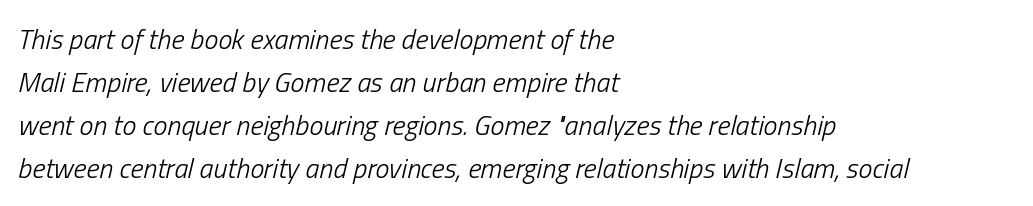
No word sits above an underline. If you drew a ruler down the left edge, every line would touch it. No extra ink here — the face is not bold. Students, observe: this is what conventionally led text looks like.
